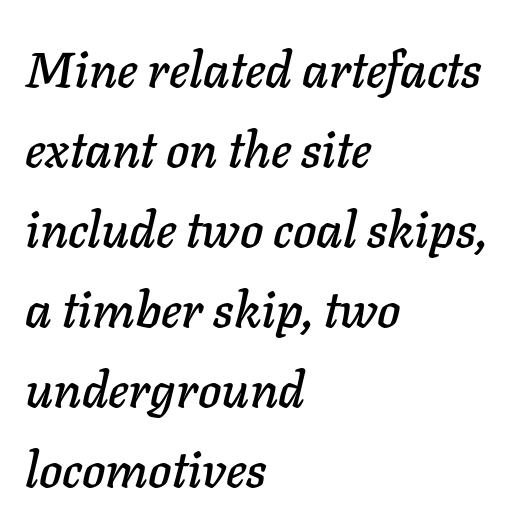
The image shows 50 px text type, italic (leaning right); set left-aligned, normal line spacing (1.6x), normal letter spacing, not underlined; low stroke contrast and a medium x-height.
